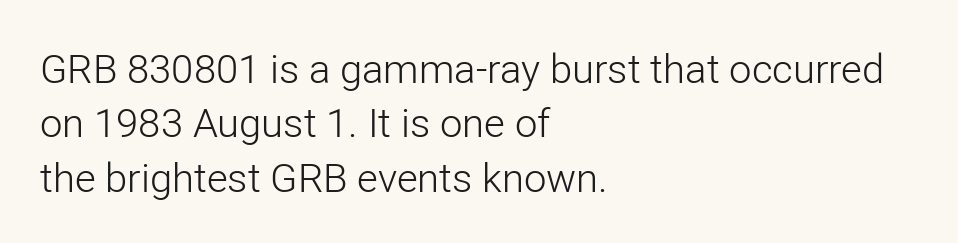
The image shows 40 px light sans-serif type, upright; set left-aligned, normal line spacing (1.36x), normal letter spacing, not underlined; low stroke contrast and a medium x-height.
